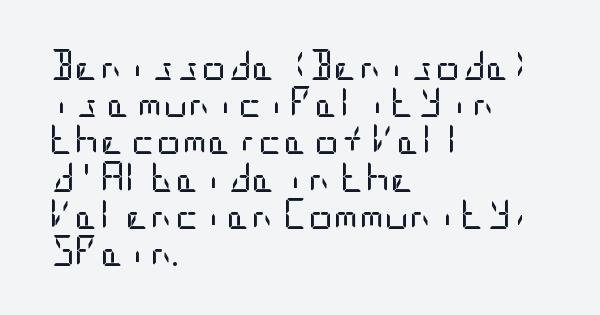
Q: Is the text bold? A: No.
Q: Is the text italic (slanted)? A: No, it is upright.
Q: Is the typeface a serif or a sans-serif typeface? A: Sans-serif.
Q: Is the text underlined? A: No.
Q: How is the paragraph aligned? A: Left-aligned.
Q: Is the spacing between letters normal or unusually wide? A: Normal.
Q: Width (condensed, normal, or wide)? A: Condensed.
Q: Stroke contrast? A: Low.
Q: x-height? A: Large.
